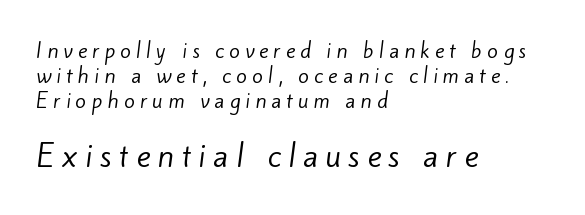
The image shows 30 px regular-weight sans-serif type; set left-aligned, line spacing 1.24x, unusually wide letter spacing (+0.25 em), not underlined; the second (bottom) block is 1.5x larger; low stroke contrast and a small x-height.
